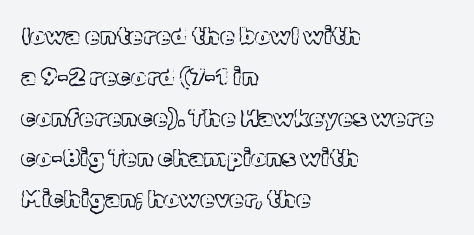
Line starts are locked; line ends wander. Posture: vertical. A clean baseline with only descenders dipping below it. Students, observe: this is what conventionally led text looks like.
